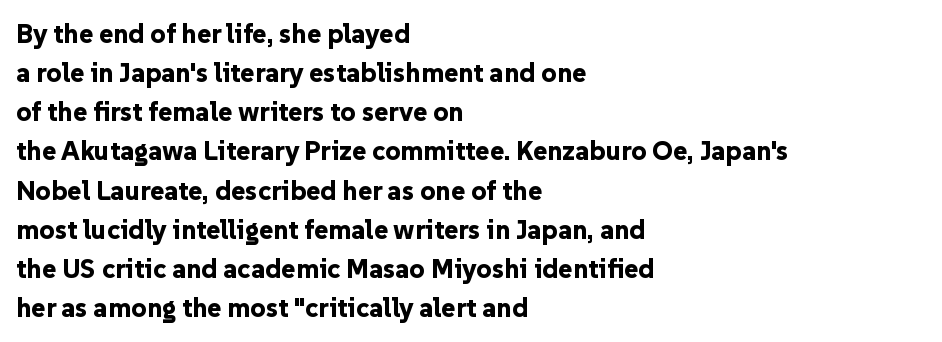
The typography opts for an upright posture over an oblique one. The face used here has the dense, thick strokes of a bold. Words float on clear page, feet unadorned. The typesetter chose a ragged-right arrangement here.
